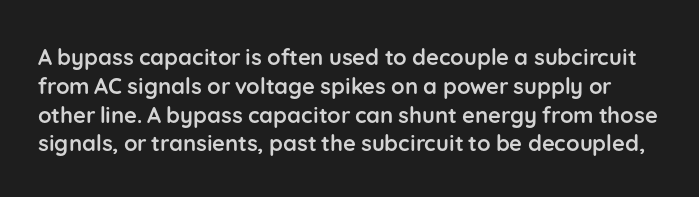
{"italic": "no", "bold": "yes", "underline": "no", "line_spacing": "normal", "line_spacing_ratio": 1.31, "letter_spacing": "normal", "letter_spacing_em": 0.0, "glyph_px": 22}
